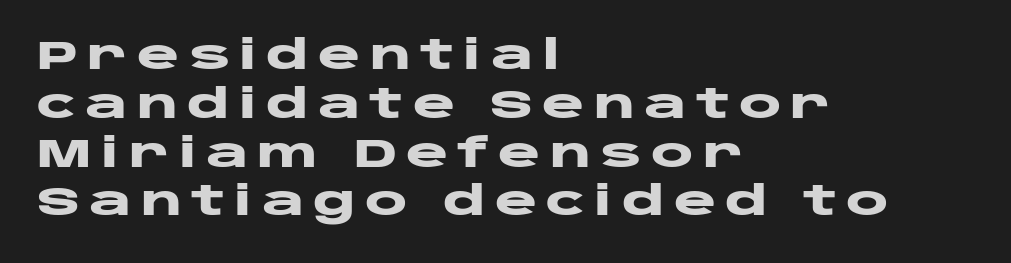
The image shows 40 px heavy, wide sans-serif type, upright; set left-aligned, line spacing 1.22x, unusually wide letter spacing (+0.23 em), not underlined; low stroke contrast and a large x-height.
